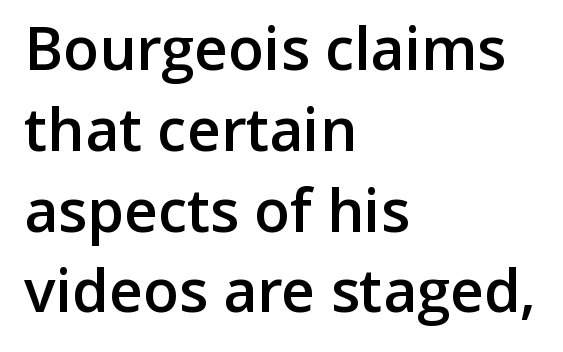
{"serif": "no", "italic": "no", "bold": "semi", "weight": "semibold", "width": "normal", "stroke_contrast": "low", "x_height": "medium", "monospaced": "no", "underline": "no", "align": "left", "line_spacing": "normal", "line_spacing_ratio": 1.37, "letter_spacing": "normal", "letter_spacing_em": 0.0, "glyph_px": 59}
